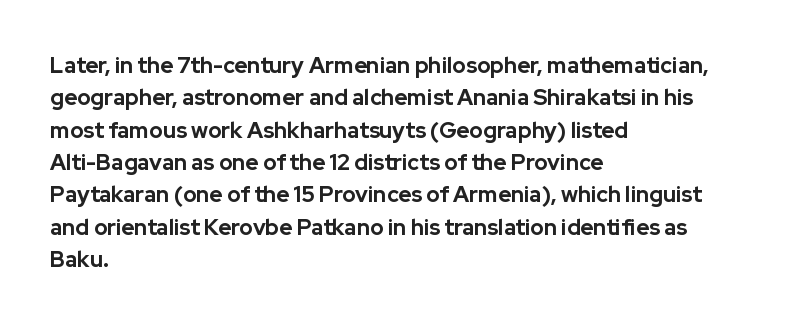
This block has exactly the height ordinary leading produces. A roman cut, with each character standing at attention. Typesetter's note: full bold, strokes at maximum text heaviness. The rendering anchors every line to the left-hand side.
